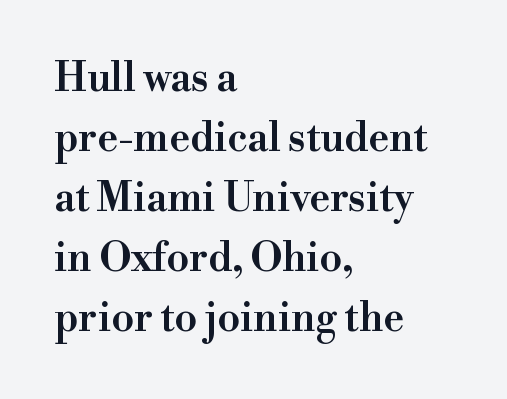
A classic flush-left, rag-right setting is used for this passage. Standard letterfit; no display-style spreading of the glyphs. Leading: standard. Classification — serif. Underlining? Definitely not there.
